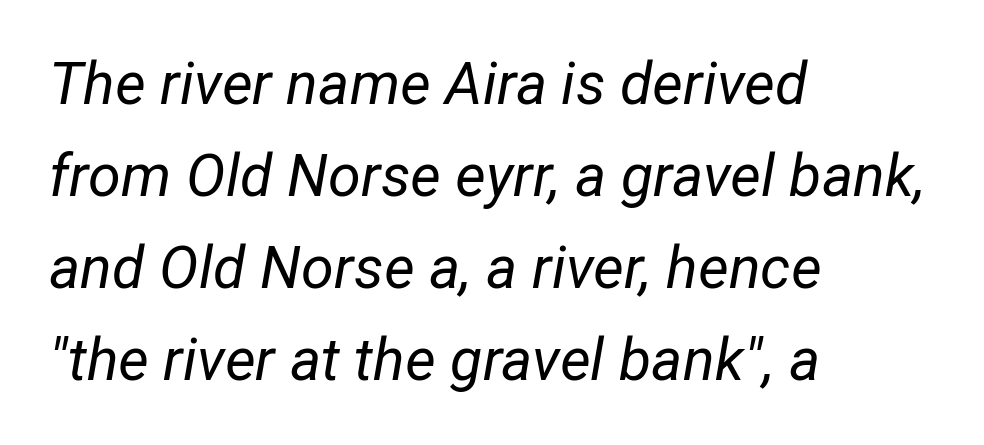
The line-height multiplier appears to be the usual default. Short and long lines alike share a common starting point at left. The rendering uses natural spacing where letterforms have individual widths. Unmarked baselines from the first word to the last. If you drew a line through each stem, it would be angled.
